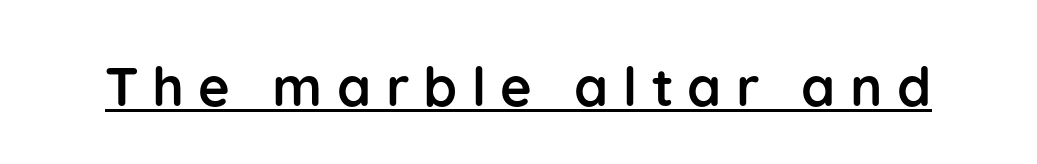
Characters follow at a spacing far wider than the type designer built in. Emphasis is given by a line drawn under the lettering. The typography opts for an upright posture over an oblique one. Grotesque or geometric, the face here clearly has no serifs. Bold? Absolutely — the strokes are thick and heavy.
